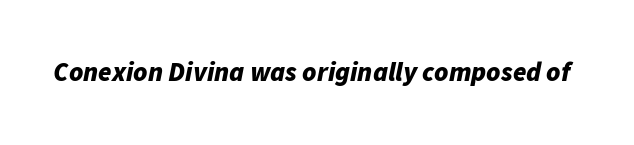
The image shows 27 px bold type, italic (leaning right); set normal letter spacing, not underlined.
